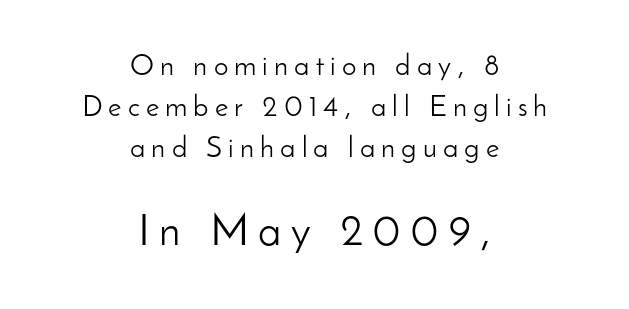
{"serif": "no", "italic": "no", "bold": "no", "weight": "light", "width": "normal", "stroke_contrast": "low", "x_height": "small", "monospaced": "no", "underline": "no", "align": "center", "line_spacing": "normal", "line_spacing_ratio": 1.42, "letter_spacing": "wide", "letter_spacing_em": 0.21, "larger_block": "second", "size_ratio": 1.52, "glyph_px": 44}
